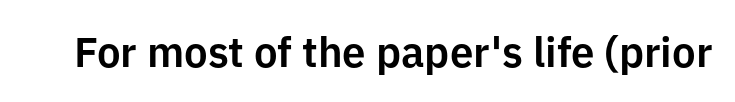
{"serif": "no", "italic": "no", "width": "normal", "stroke_contrast": "low", "x_height": "medium", "monospaced": "no", "underline": "no", "letter_spacing": "normal", "letter_spacing_em": 0.0, "glyph_px": 42}
